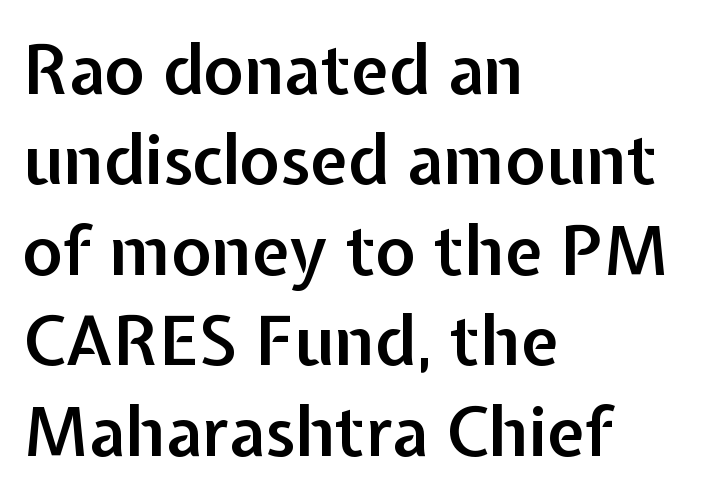
{"serif": "no", "italic": "no", "bold": "semi", "weight": "semibold", "width": "normal", "stroke_contrast": "low", "x_height": "medium", "monospaced": "no", "underline": "no", "align": "left", "line_spacing": "normal", "line_spacing_ratio": 1.33, "letter_spacing": "normal", "letter_spacing_em": 0.0, "glyph_px": 68}
